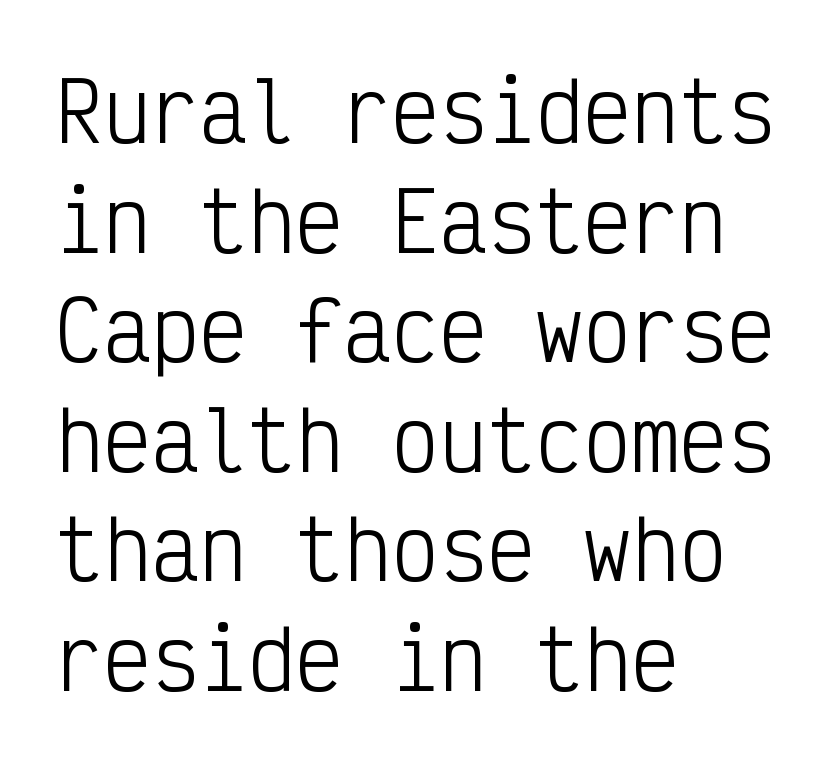
Q: Is the text bold? A: No.
Q: Is the text italic (slanted)? A: No, it is upright.
Q: Is the typeface a serif or a sans-serif typeface? A: Sans-serif.
Q: Is the text underlined? A: No.
Q: How is the paragraph aligned? A: Left-aligned.
Q: Is the spacing between letters normal or unusually wide? A: Normal.
Q: Is the spacing between lines tight, normal or loose? A: Normal.
Q: Width (condensed, normal, or wide)? A: Condensed.
Q: Stroke contrast? A: Low.
Q: x-height? A: Medium.
Q: Monospaced? A: Yes.
